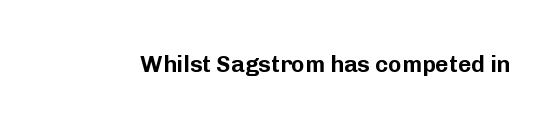
The image shows 23 px text type, upright; set normal letter spacing, not underlined.
